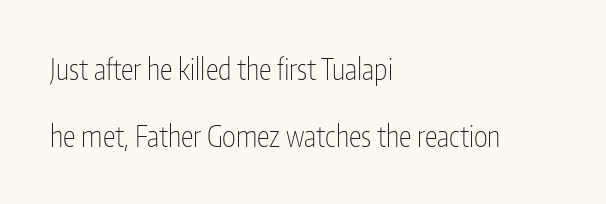
Q: Is the text bold? A: No.
Q: Is the text italic (slanted)? A: No, it is upright.
Q: Is the typeface a serif or a sans-serif typeface? A: Sans-serif.
Q: Is the text underlined? A: No.
Q: How is the paragraph aligned? A: Left-aligned.
Q: Is the spacing between letters normal or unusually wide? A: Normal.
Q: Is the spacing between lines tight, normal or loose? A: Loose.
Q: Width (condensed, normal, or wide)? A: Condensed.
Q: Stroke contrast? A: Low.
Q: x-height? A: Medium.
Q: Monospaced? A: No.
